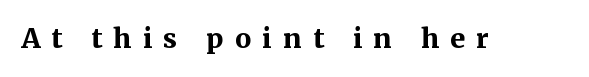
The glyphs are unaccompanied by any horizontal stroke below them. What weight is shown? A full bold with thick strokes. What stands out about the letter spacing? Its width — letters are far apart. This is the regular roman posture of the typeface.
